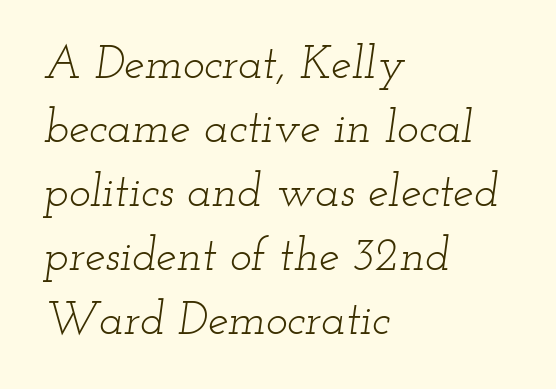
Q: Is the text bold? A: No.
Q: Is the text italic (slanted)? A: Yes, it leans right by about 12 degrees.
Q: Is the typeface a serif or a sans-serif typeface? A: Serif.
Q: Is the text underlined? A: No.
Q: How is the paragraph aligned? A: Left-aligned.
Q: Is the spacing between letters normal or unusually wide? A: Normal.
Q: Is the spacing between lines tight, normal or loose? A: Normal.
Q: Width (condensed, normal, or wide)? A: Wide.
Q: Stroke contrast? A: Low.
Q: x-height? A: Small.
Q: Monospaced? A: No.
